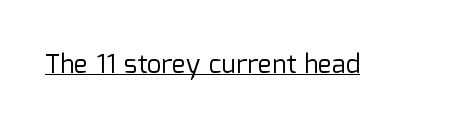
Short note: letters normally spaced. Is this a heavy cut? Hardly; it is regular or lighter. This sample uses an upright cut, with every glyph sitting square on the baseline. Is there an underline? Yes — a line sits under the letters.
